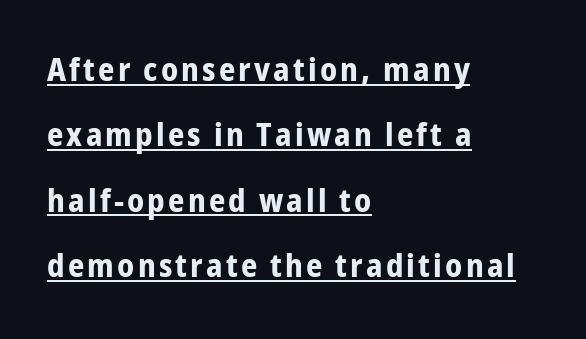
{"serif": "no", "italic": "no", "bold": "yes", "weight": "bold", "width": "condensed", "stroke_contrast": "low", "x_height": "medium", "monospaced": "no", "underline": "yes", "align": "left", "line_spacing": "loose", "line_spacing_ratio": 2.04, "glyph_px": 32}
